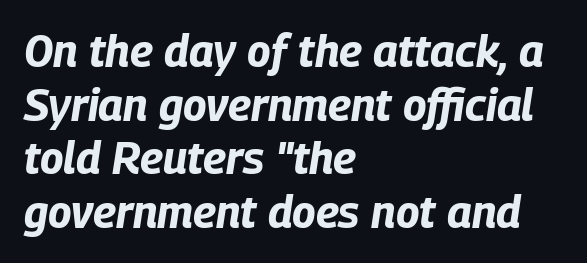
The image shows 44 px bold, condensed type, italic (leaning right); set left-aligned, line spacing 1.22x, normal letter spacing, not underlined; low stroke contrast and a large x-height.
